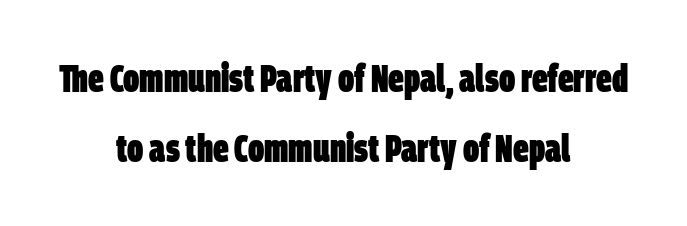
Q: Is the text bold? A: Yes.
Q: Is the typeface a serif or a sans-serif typeface? A: Sans-serif.
Q: Is the text underlined? A: No.
Q: How is the paragraph aligned? A: Centered.
Q: Is the spacing between letters normal or unusually wide? A: Normal.
Q: Width (condensed, normal, or wide)? A: Condensed.
Q: Stroke contrast? A: Low.
Q: x-height? A: Large.
Q: Monospaced? A: No.
